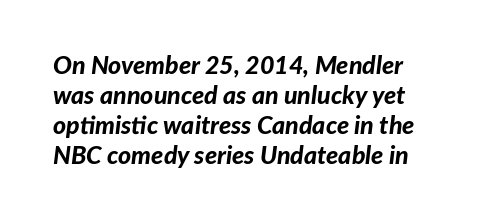
These lines carry a lot of weight — the face is fully bold. The letters are slanted; this is an italic face. The string is rendered with underlining switched off. No extra tracking has been applied to these lines.
